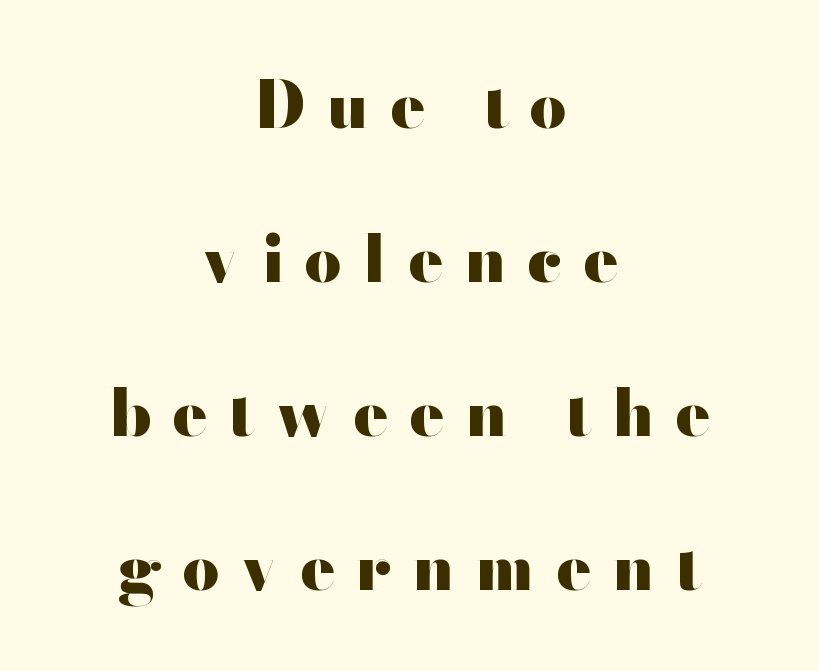
The image shows 65 px heavy, wide sans-serif type, upright; set centered, loose line spacing (2.37x), unusually wide letter spacing (+0.32 em), not underlined; high stroke contrast and a small x-height.
